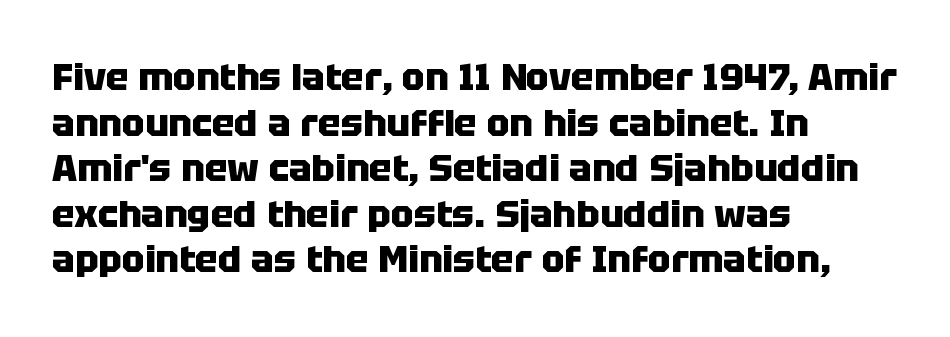
{"serif": "no", "italic": "no", "bold": "yes", "weight": "heavy", "width": "normal", "stroke_contrast": "low", "x_height": "large", "monospaced": "no", "underline": "no", "align": "left", "line_spacing_ratio": 1.2, "letter_spacing": "normal", "letter_spacing_em": 0.0, "glyph_px": 38}
